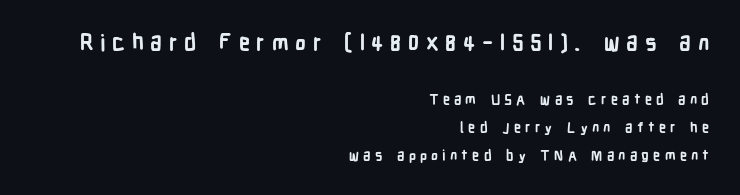
The image shows 22 px bold type, upright; set right-aligned, loose line spacing (1.99x), unusually wide letter spacing (+0.3 em), not underlined; the first (top) block is 1.57x larger.
